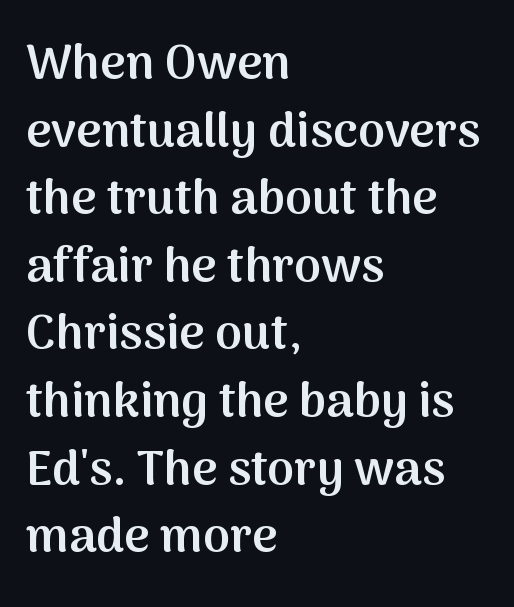
{"serif": "no", "italic": "no", "bold": "semi", "weight": "semibold", "width": "normal", "stroke_contrast": "medium", "x_height": "medium", "monospaced": "no", "underline": "no", "align": "left", "line_spacing": "normal", "line_spacing_ratio": 1.38, "letter_spacing": "normal", "letter_spacing_em": 0.0, "glyph_px": 49}
